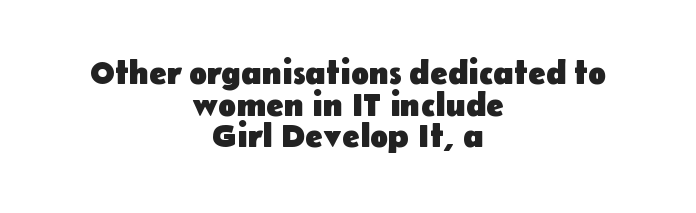
Q: Is the text bold? A: Yes.
Q: Is the text italic (slanted)? A: No, it is upright.
Q: Is the typeface a serif or a sans-serif typeface? A: Sans-serif.
Q: Is the text underlined? A: No.
Q: How is the paragraph aligned? A: Centered.
Q: Is the spacing between letters normal or unusually wide? A: Normal.
Q: Is the spacing between lines tight, normal or loose? A: Tight.
Q: Width (condensed, normal, or wide)? A: Normal.
Q: Stroke contrast? A: Low.
Q: x-height? A: Medium.
Q: Monospaced? A: No.
